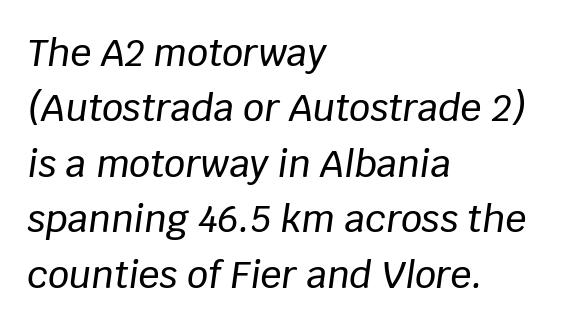
{"italic": "yes", "lean": "right", "slant_degrees": 8, "width": "normal", "stroke_contrast": "low", "x_height": "large", "monospaced": "no", "underline": "no", "align": "left", "line_spacing": "normal", "line_spacing_ratio": 1.5, "letter_spacing": "normal", "letter_spacing_em": 0.0, "glyph_px": 37}
